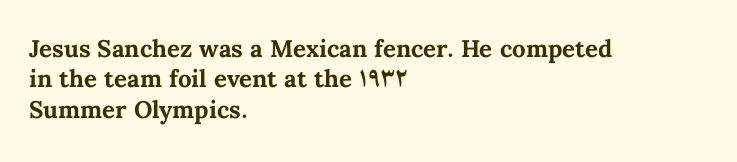
The glyphs are unaccompanied by any horizontal stroke below them. The leading is moderate, giving the passage an even texture. Left-aligned paragraph, ragged on the right. A full-strength bold gives these letters their thick strokes. This sample uses an upright cut, with every glyph sitting square on the baseline.
